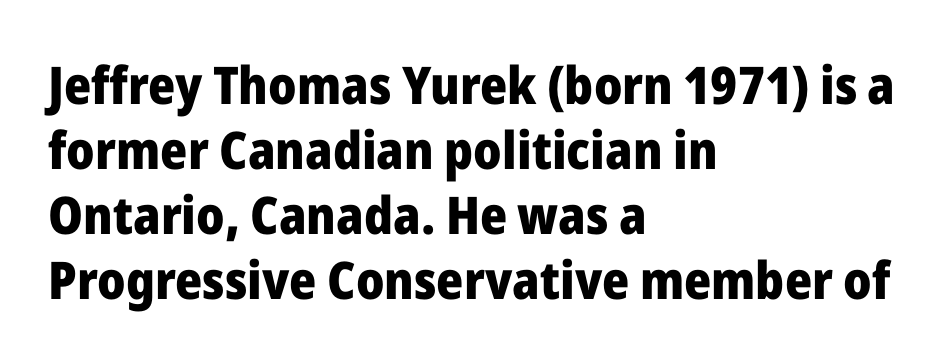
{"serif": "no", "italic": "no", "bold": "yes", "weight": "heavy", "width": "normal", "stroke_contrast": "low", "x_height": "medium", "monospaced": "no", "underline": "no", "align": "left", "line_spacing": "normal", "line_spacing_ratio": 1.25, "letter_spacing": "normal", "letter_spacing_em": 0.0, "glyph_px": 52}
